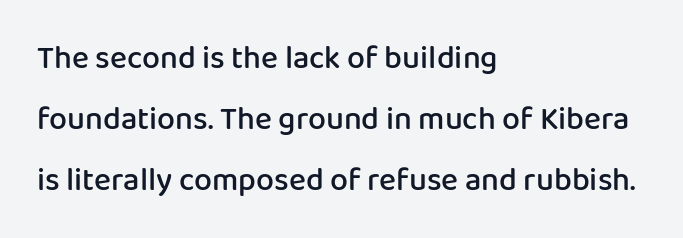
{"serif": "no", "italic": "no", "bold": "semi", "weight": "semibold", "width": "normal", "stroke_contrast": "low", "x_height": "medium", "monospaced": "no", "underline": "no", "align": "left", "line_spacing": "loose", "line_spacing_ratio": 1.91, "letter_spacing": "normal", "letter_spacing_em": 0.0, "glyph_px": 32}
